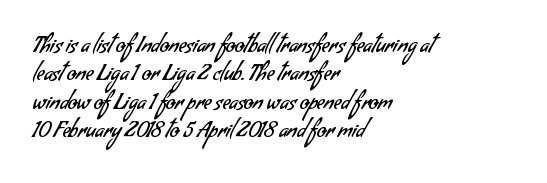
The image shows 21 px text type; set left-aligned, normal line spacing (1.35x), normal letter spacing, not underlined.
